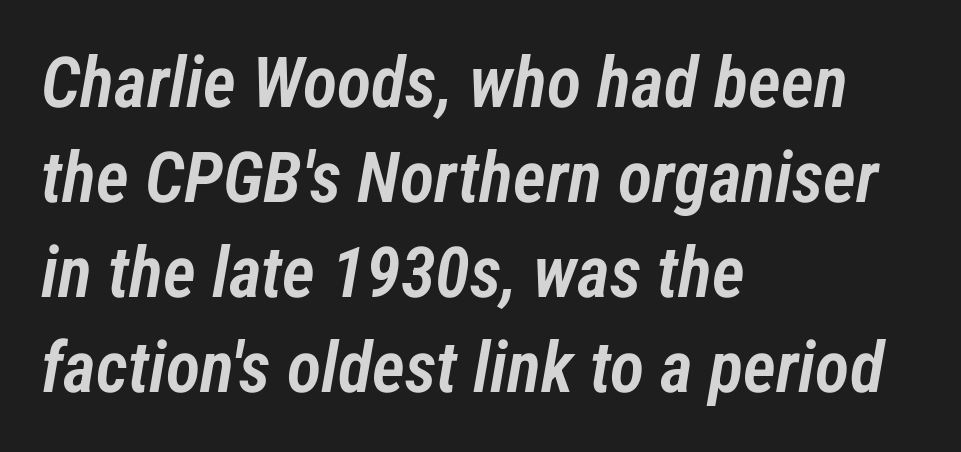
{"italic": "yes", "lean": "right", "slant_degrees": 12, "bold": "semi", "weight": "semibold", "width": "condensed", "stroke_contrast": "low", "x_height": "medium", "monospaced": "no", "underline": "no", "align": "left", "line_spacing": "normal", "line_spacing_ratio": 1.34, "letter_spacing": "normal", "letter_spacing_em": 0.0, "glyph_px": 71}
